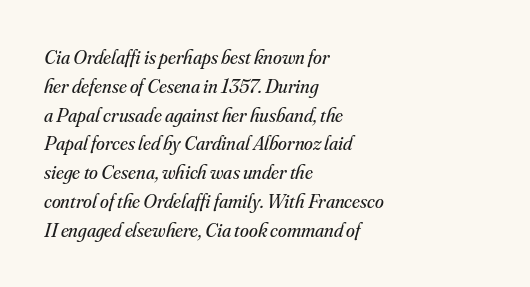
Regular leading. The glyphs are unaccompanied by any horizontal stroke below them. Casual observation: everything's shoved over to the left. This reads as an unemphasized weight, regular at the heaviest. The letterforms sit shoulder to shoulder at normal distance. The passage shown leans; its letterforms are oblique.
